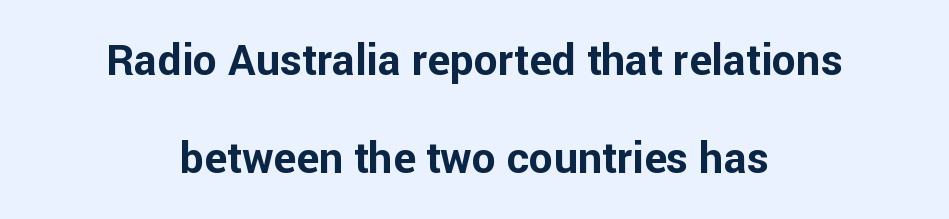
The image shows 43 px bold sans-serif type, upright; set centered, loose line spacing (2.27x), normal letter spacing, not underlined; low stroke contrast and a medium x-height.
